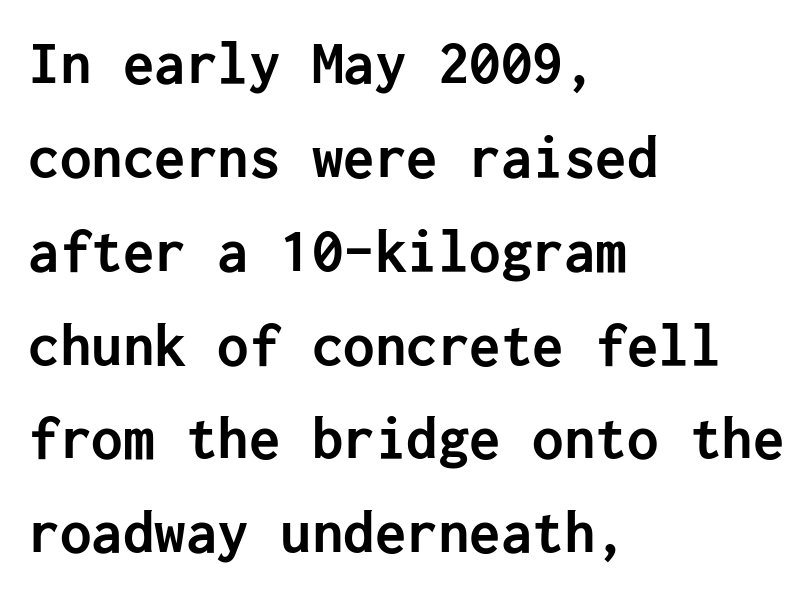
Vertically, the passage feels balanced, rows spaced as you'd expect. Is the letter spacing exaggerated? No — it looks like the ordinary default. A roman cut, with each character standing at attention. Descender tails drop into unmarked territory.
